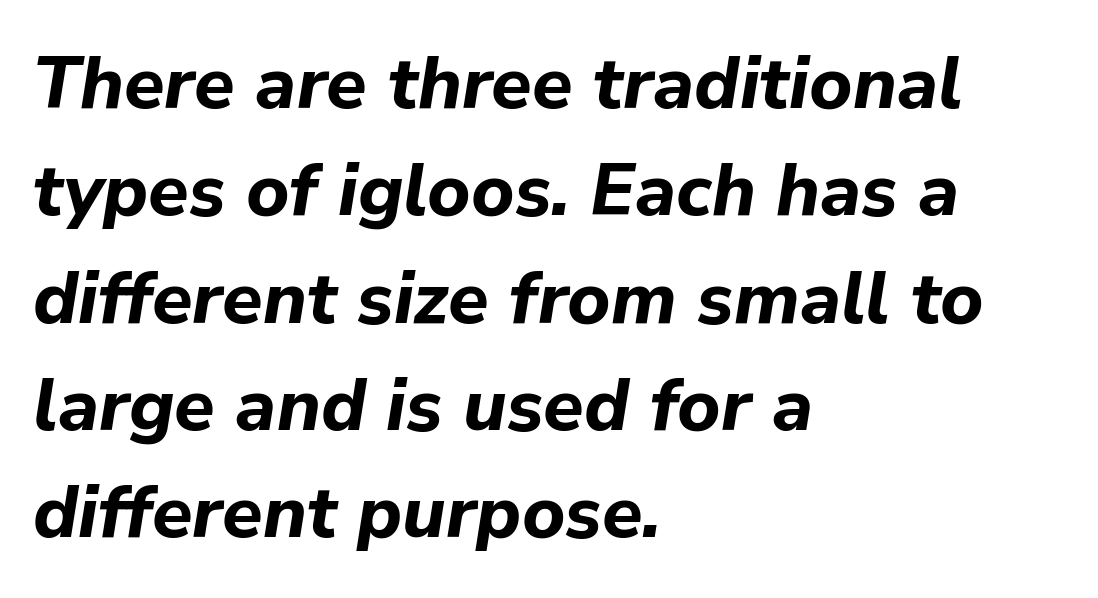
Q: Is the text bold? A: Yes.
Q: Is the text italic (slanted)? A: Yes, it leans right by about 9 degrees.
Q: Is the text underlined? A: No.
Q: How is the paragraph aligned? A: Left-aligned.
Q: Is the spacing between letters normal or unusually wide? A: Normal.
Q: Is the spacing between lines tight, normal or loose? A: Normal.
Q: Width (condensed, normal, or wide)? A: Normal.
Q: Stroke contrast? A: Low.
Q: x-height? A: Medium.
Q: Monospaced? A: No.
